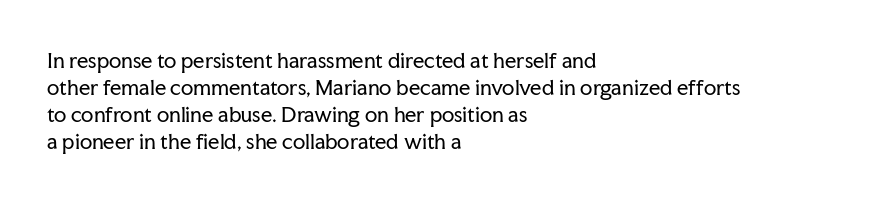
Q: Is the text bold? A: No.
Q: Is the text italic (slanted)? A: No, it is upright.
Q: Is the text underlined? A: No.
Q: How is the paragraph aligned? A: Left-aligned.
Q: Is the spacing between letters normal or unusually wide? A: Normal.
Q: Is the spacing between lines tight, normal or loose? A: Normal.
